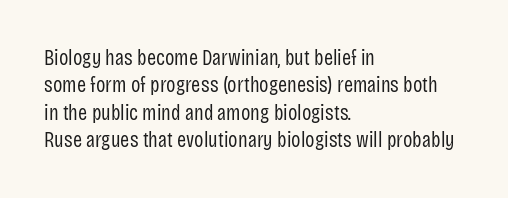
Counters stay open thanks to moderate or lighter strokes. All the whitespace from short lines collects on the right. Normally led — the rows are evenly, conventionally spaced. The glyphs are unaccompanied by any horizontal stroke below them.
